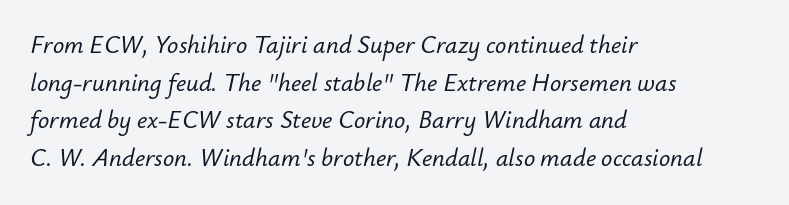
Q: Is the text italic (slanted)? A: Yes, it leans right by about 12 degrees.
Q: Is the text underlined? A: No.
Q: How is the paragraph aligned? A: Left-aligned.
Q: Is the spacing between letters normal or unusually wide? A: Normal.
Q: Is the spacing between lines tight, normal or loose? A: Normal.
